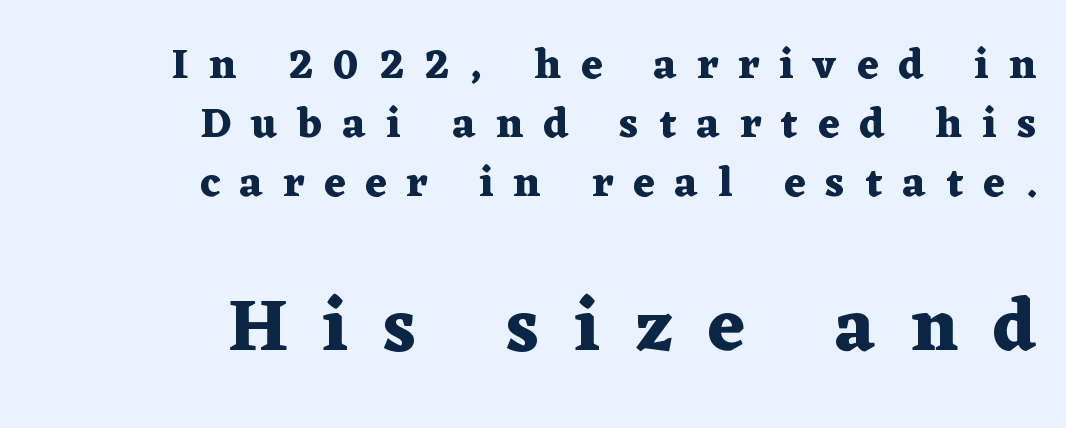
The space directly below the letters is spotless. Typesetter's note — lower block bumped up in size, upper block left smaller. Between one letter and the next there's a generous, obvious gap. Compared with typical paragraphs, the rows here are spaced about the same. Think of a printed novel: that variable character pitch is what you see here. The typesetter chose a ragged-left arrangement here.
